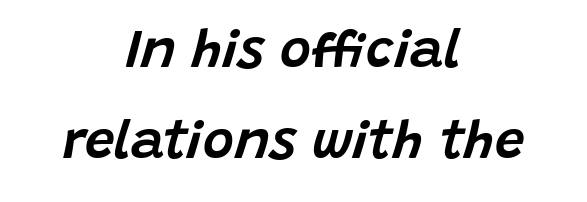
{"italic": "yes", "lean": "right", "slant_degrees": 15, "width": "normal", "stroke_contrast": "low", "x_height": "large", "monospaced": "no", "underline": "no", "align": "center", "line_spacing_ratio": 1.72, "letter_spacing": "normal", "letter_spacing_em": 0.0, "glyph_px": 53}
